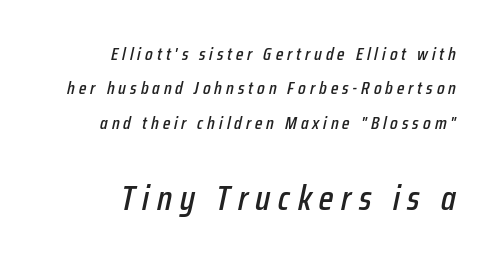
{"italic": "yes", "lean": "right", "slant_degrees": 12, "width": "condensed", "stroke_contrast": "low", "x_height": "medium", "monospaced": "no", "underline": "no", "align": "right", "line_spacing": "loose", "line_spacing_ratio": 1.91, "letter_spacing": "wide", "letter_spacing_em": 0.22, "larger_block": "second", "size_ratio": 1.94, "glyph_px": 35}
